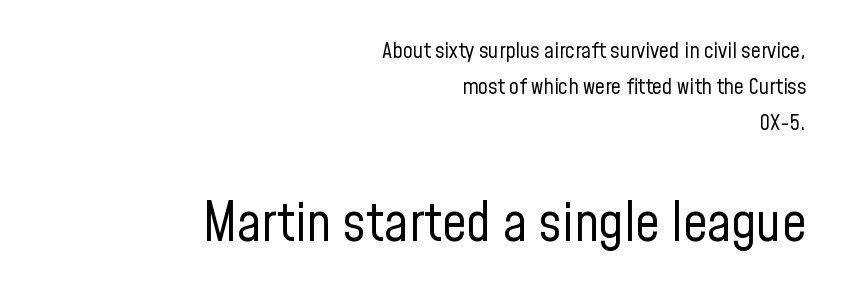
The image shows 54 px regular-weight, condensed sans-serif type, upright; set right-aligned, normal line spacing (1.64x), normal letter spacing, not underlined; the second (bottom) block is 2.45x larger; low stroke contrast and a medium x-height.
